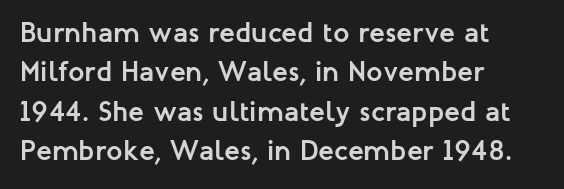
Q: Is the text bold? A: Yes.
Q: Is the text italic (slanted)? A: No, it is upright.
Q: Is the typeface a serif or a sans-serif typeface? A: Sans-serif.
Q: Is the text underlined? A: No.
Q: How is the paragraph aligned? A: Left-aligned.
Q: Is the spacing between letters normal or unusually wide? A: Normal.
Q: Is the spacing between lines tight, normal or loose? A: Normal.
Q: Width (condensed, normal, or wide)? A: Normal.
Q: Stroke contrast? A: Low.
Q: x-height? A: Medium.
Q: Monospaced? A: No.
